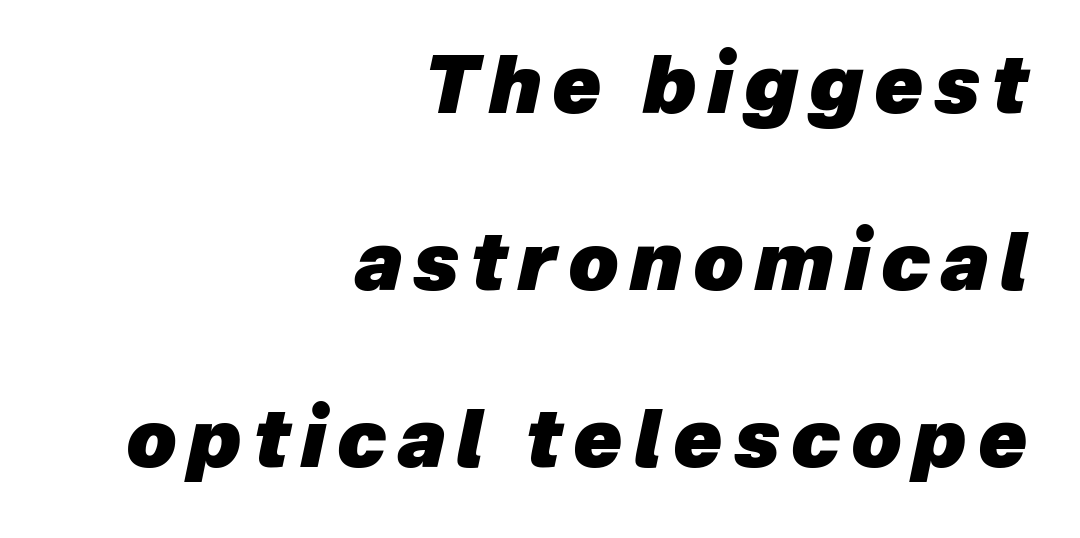
This sample trades compactness for vertical openness between lines. Note the varied advance widths — an 'i' is clearly narrower than an 'm'. Each line ends at the same right margin while the left side varies. If you drew a line through each stem, it would be angled. Bare-footed words on every line. Its strokes are broad and dark, the hallmark of bold type.
